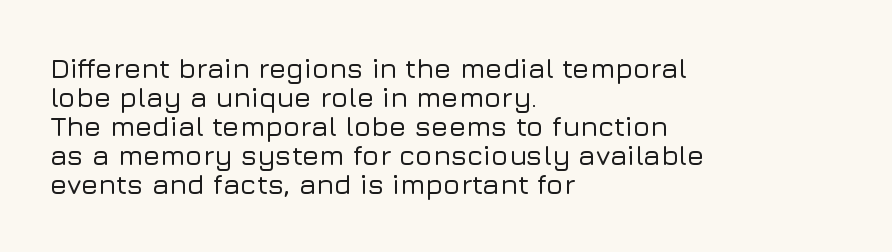
No feet cap the strokes, marking this as sans-serif type. The space between consecutive lines is stingy. Honestly, there is no underline to notice here at all. Each line starts at the same left margin while the right side varies. Is this a fixed-width face? No — the glyphs have proportional, varying widths.
